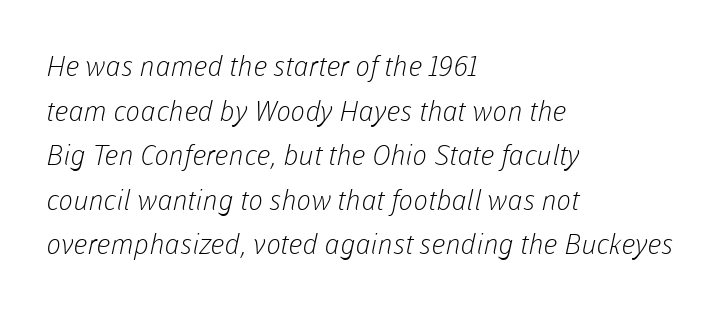
Q: Is the text bold? A: No.
Q: Is the typeface a serif or a sans-serif typeface? A: Sans-serif.
Q: Is the text underlined? A: No.
Q: How is the paragraph aligned? A: Left-aligned.
Q: Is the spacing between letters normal or unusually wide? A: Normal.
Q: Is the spacing between lines tight, normal or loose? A: Normal.
Q: Width (condensed, normal, or wide)? A: Normal.
Q: Stroke contrast? A: Low.
Q: x-height? A: Medium.
Q: Monospaced? A: No.
